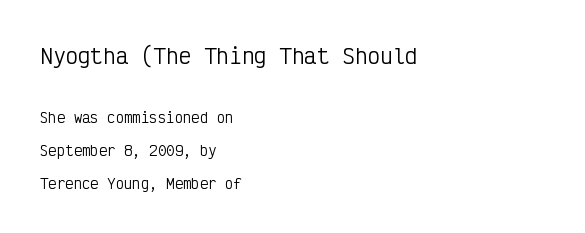
{"italic": "no", "bold": "no", "underline": "no", "align": "left", "line_spacing": "loose", "line_spacing_ratio": 2.37, "letter_spacing": "normal", "letter_spacing_em": 0.0, "larger_block": "first", "size_ratio": 1.5, "glyph_px": 21}
